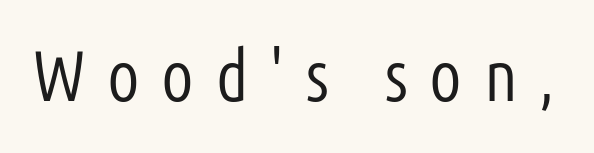
The image shows 72 px light, condensed sans-serif type, upright; set unusually wide letter spacing (+0.3 em), not underlined; low stroke contrast and a medium x-height.
